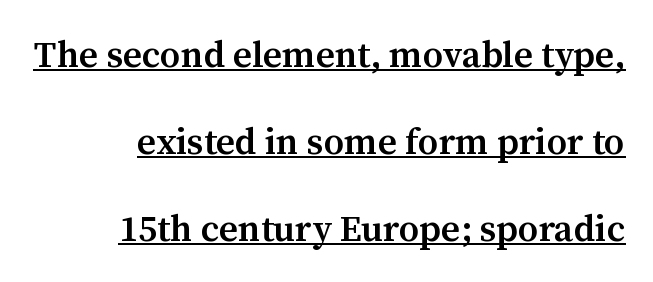
{"serif": "yes", "italic": "no", "bold": "semi", "weight": "semibold", "width": "normal", "stroke_contrast": "medium", "x_height": "medium", "monospaced": "no", "underline": "yes", "align": "right", "line_spacing": "loose", "line_spacing_ratio": 2.35, "letter_spacing": "normal", "letter_spacing_em": 0.0, "glyph_px": 37}
